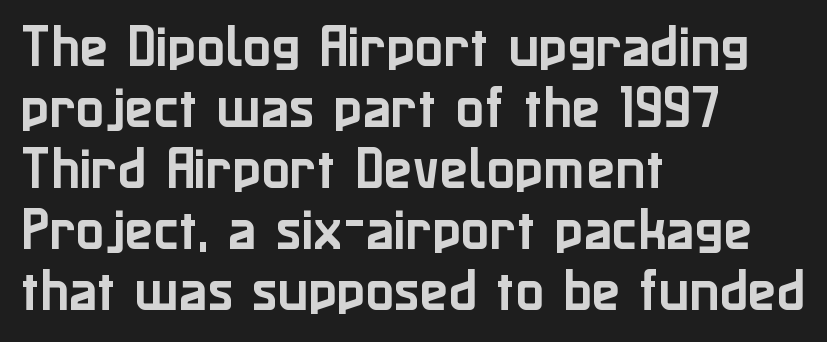
Anything drawn beneath the words? Only blank space. Successive baselines arrive at the customary interval. Alignment: flush left. Vertical strokes here are truly vertical. You could not count columns in this text — the font is proportionally spaced. This is sans-serif lettering, the kind often seen on screens and signage.
